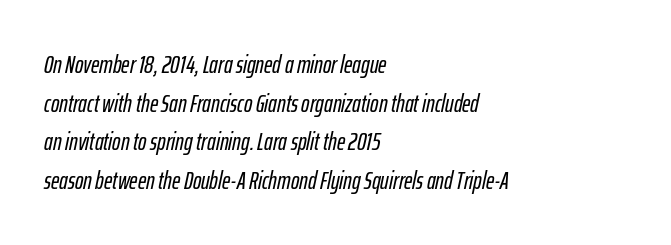
The image shows 25 px text type, italic (leaning right); set left-aligned, normal line spacing (1.55x), normal letter spacing, not underlined.
